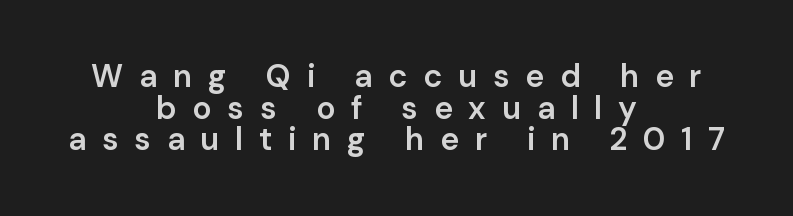
Q: Is the text bold? A: Semi-bold.
Q: Is the text italic (slanted)? A: No, it is upright.
Q: Is the typeface a serif or a sans-serif typeface? A: Sans-serif.
Q: Is the text underlined? A: No.
Q: How is the paragraph aligned? A: Centered.
Q: Is the spacing between letters normal or unusually wide? A: Unusually wide.
Q: Is the spacing between lines tight, normal or loose? A: Tight.
Q: Width (condensed, normal, or wide)? A: Normal.
Q: Stroke contrast? A: Low.
Q: x-height? A: Medium.
Q: Monospaced? A: No.
